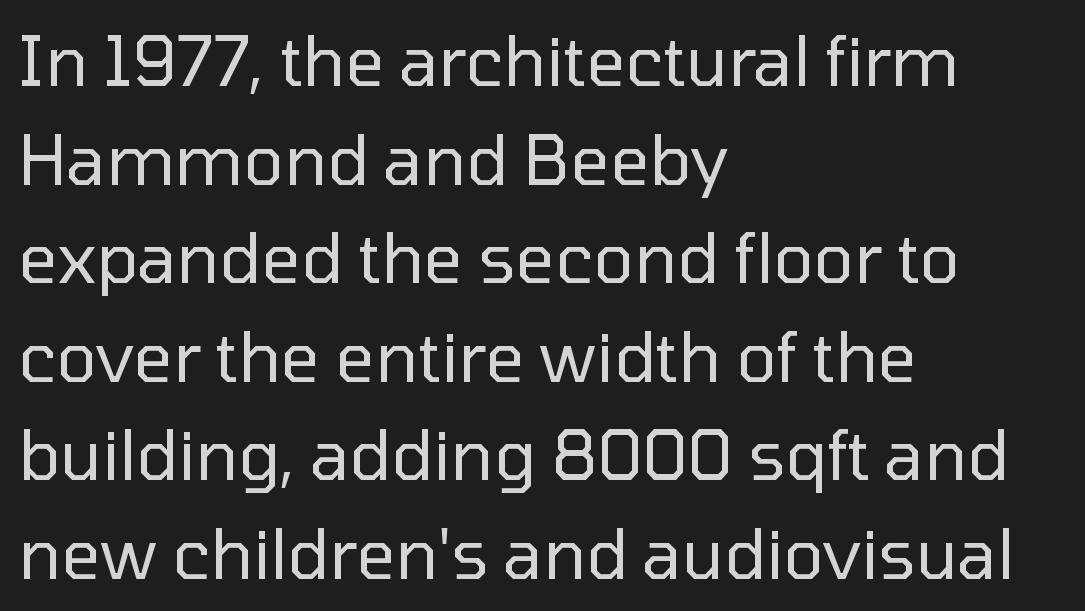
The image shows 68 px regular-weight sans-serif type, upright; set left-aligned, normal line spacing (1.45x), normal letter spacing, not underlined; low stroke contrast and a medium x-height.
